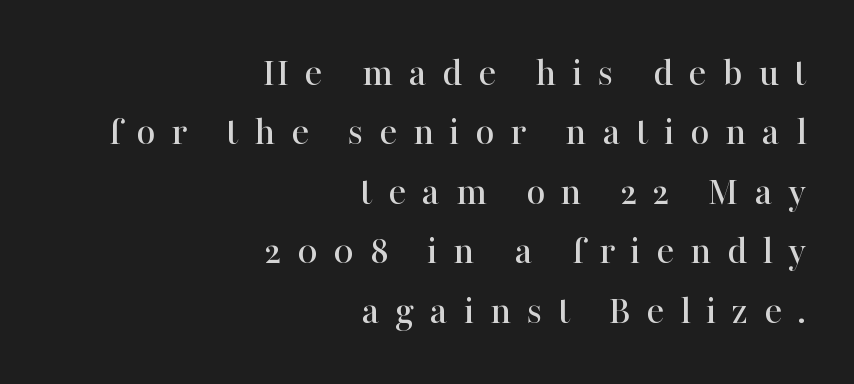
The image shows 41 px serif type, upright; set right-aligned, normal line spacing (1.45x), unusually wide letter spacing (+0.38 em), not underlined; high stroke contrast and a medium x-height.
